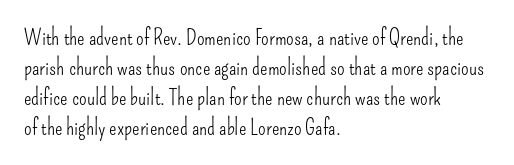
Q: Is the text bold? A: No.
Q: Is the text italic (slanted)? A: No, it is upright.
Q: Is the text underlined? A: No.
Q: How is the paragraph aligned? A: Left-aligned.
Q: Is the spacing between letters normal or unusually wide? A: Normal.
Q: Is the spacing between lines tight, normal or loose? A: Normal.
